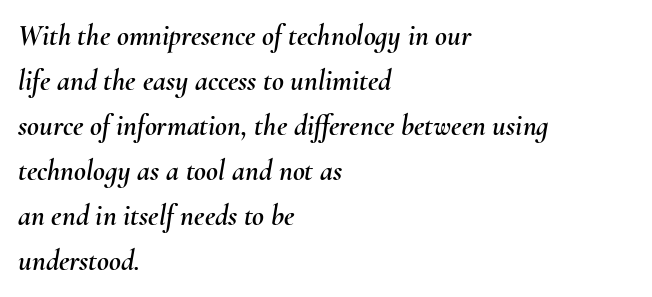
The image shows 29 px text type, italic (leaning right); set left-aligned, normal line spacing (1.55x), normal letter spacing, not underlined; medium stroke contrast and a small x-height.
